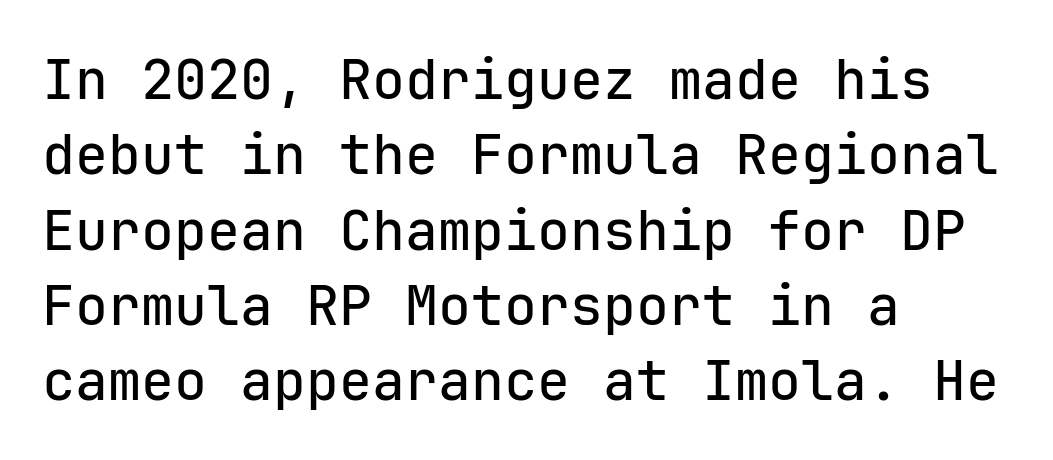
The image shows 55 px sans-serif type, upright, monospaced; set left-aligned, normal line spacing (1.37x), normal letter spacing, not underlined; low stroke contrast and a medium x-height.
